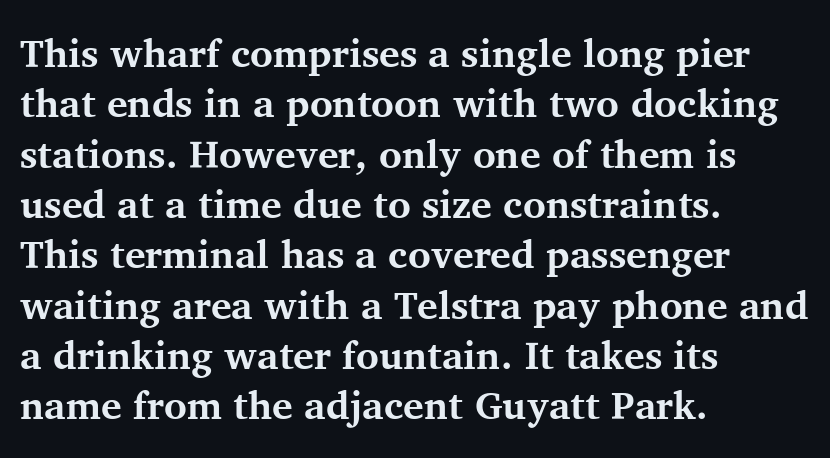
The image shows 39 px bold serif type, upright; set left-aligned, normal line spacing (1.29x), normal letter spacing, not underlined; medium stroke contrast and a medium x-height.
